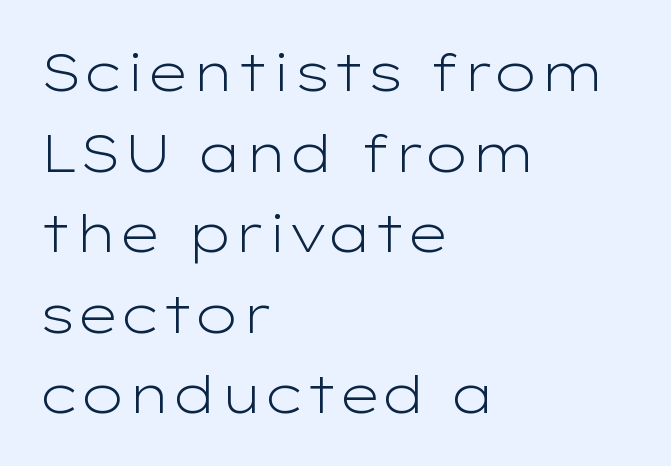
Q: Is the text bold? A: No.
Q: Is the text italic (slanted)? A: No, it is upright.
Q: Is the typeface a serif or a sans-serif typeface? A: Sans-serif.
Q: Is the text underlined? A: No.
Q: How is the paragraph aligned? A: Left-aligned.
Q: Is the spacing between letters normal or unusually wide? A: Normal.
Q: Is the spacing between lines tight, normal or loose? A: Normal.
Q: Width (condensed, normal, or wide)? A: Wide.
Q: Stroke contrast? A: Low.
Q: x-height? A: Medium.
Q: Monospaced? A: No.
